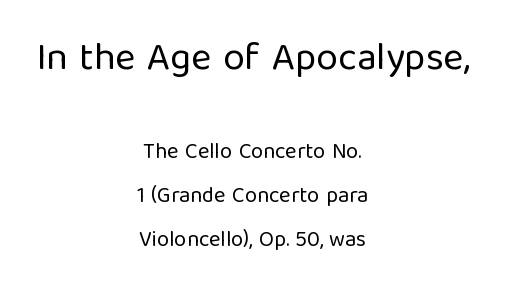
{"serif": "no", "italic": "no", "bold": "no", "weight": "regular", "width": "normal", "stroke_contrast": "low", "x_height": "medium", "monospaced": "no", "underline": "no", "align": "center", "line_spacing": "loose", "line_spacing_ratio": 1.98, "letter_spacing": "normal", "letter_spacing_em": 0.0, "larger_block": "first", "size_ratio": 1.77, "glyph_px": 39}
